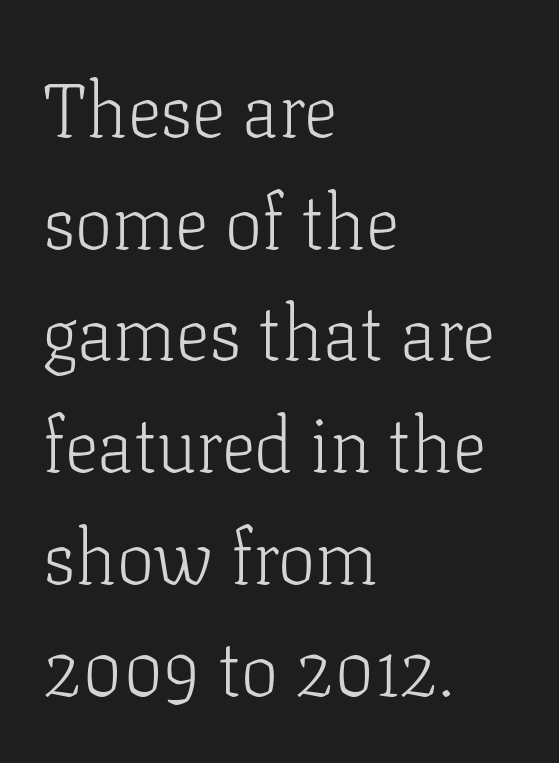
{"serif": "yes", "italic": "no", "bold": "no", "weight": "light", "width": "normal", "stroke_contrast": "low", "x_height": "medium", "monospaced": "no", "underline": "no", "align": "left", "line_spacing": "normal", "line_spacing_ratio": 1.49, "letter_spacing": "normal", "letter_spacing_em": 0.0, "glyph_px": 75}
